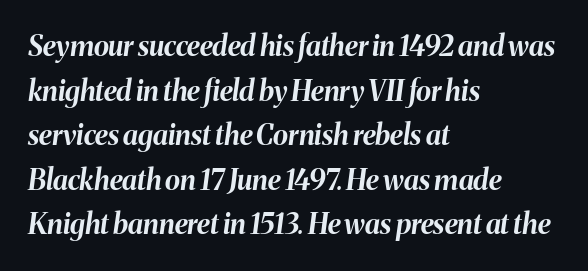
Whoever set this chose a conventional vertical rhythm. Is this a fixed-width face? No — the glyphs have proportional, varying widths. Plain, unruled lines of type. Pretty heavy lettering here — definitely bold. Each word holds together tightly as a unit, with standard inter-letter gaps.
